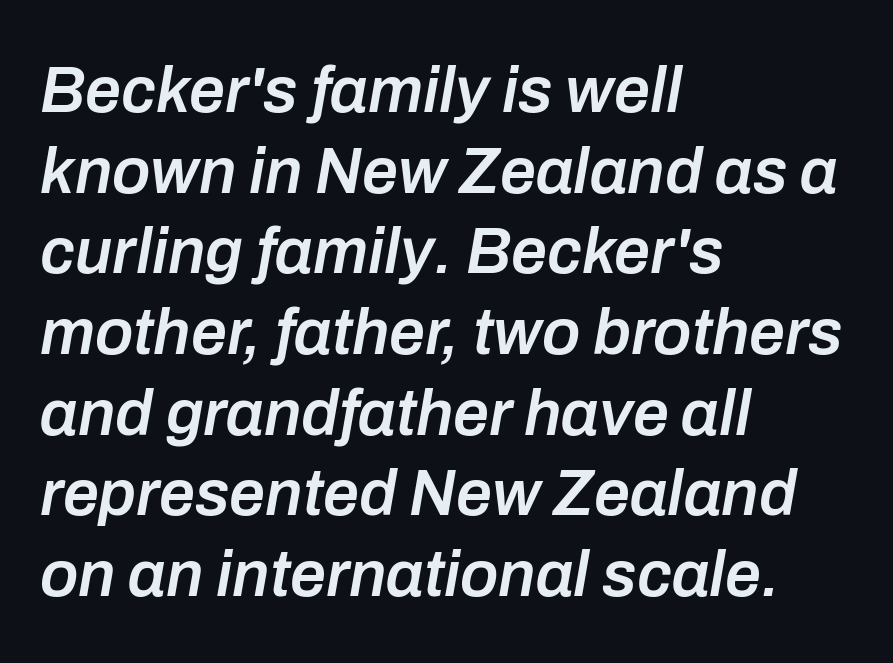
Nobody touched the tracking dial on this one. If you measured baseline to baseline, you'd find a middling distance. Stems and bowls a touch heavier than normal — semibold. Characters are canted at an angle relative to the baseline's perpendicular.
